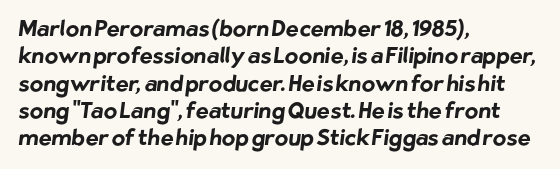
{"bold": "yes", "underline": "no", "align": "left", "line_spacing_ratio": 1.24, "letter_spacing": "normal", "letter_spacing_em": 0.0, "glyph_px": 22}
